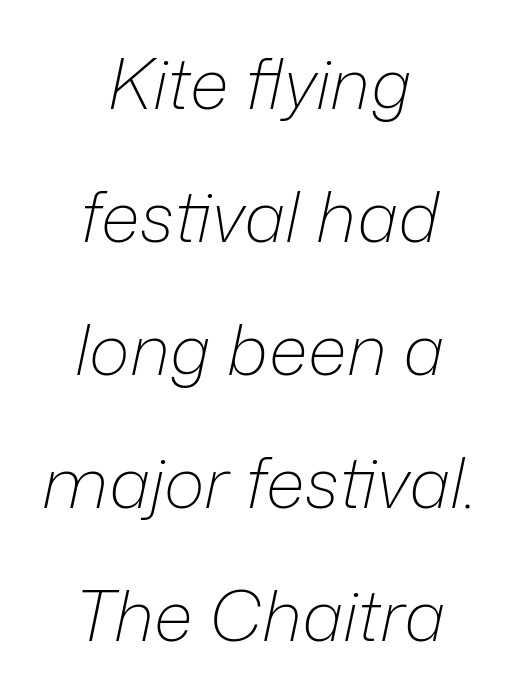
Q: Is the text bold? A: No.
Q: Is the text italic (slanted)? A: Yes, it leans right by about 12 degrees.
Q: Is the text underlined? A: No.
Q: How is the paragraph aligned? A: Centered.
Q: Is the spacing between letters normal or unusually wide? A: Normal.
Q: Is the spacing between lines tight, normal or loose? A: Loose.
Q: Width (condensed, normal, or wide)? A: Normal.
Q: Stroke contrast? A: Low.
Q: x-height? A: Medium.
Q: Monospaced? A: No.
